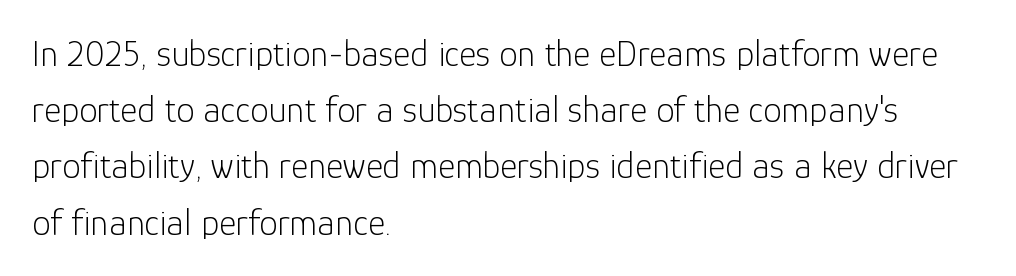
Every row of glyphs begins at an identical x-position on the left. Posture: vertical. Think of a printed novel: that variable character pitch is what you see here. The weight would be labelled regular, book, light, or lighter still.
